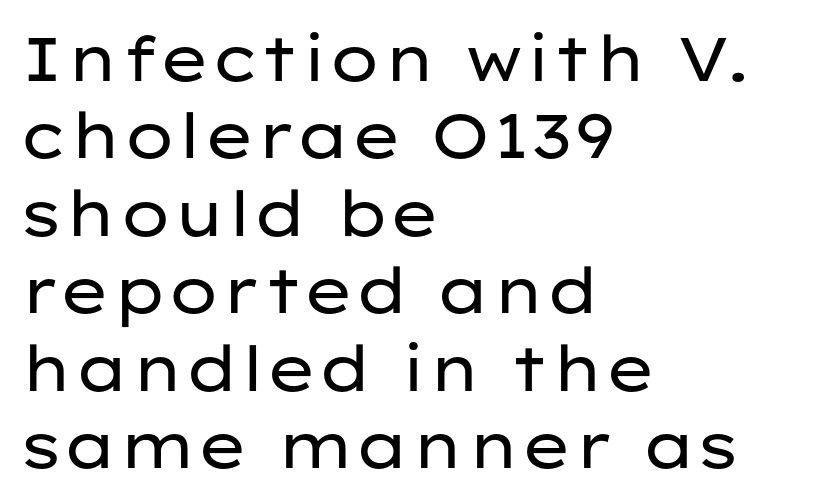
The image shows 62 px regular-weight, wide sans-serif type, upright; set left-aligned, normal line spacing (1.25x), normal letter spacing, not underlined; low stroke contrast and a medium x-height.
